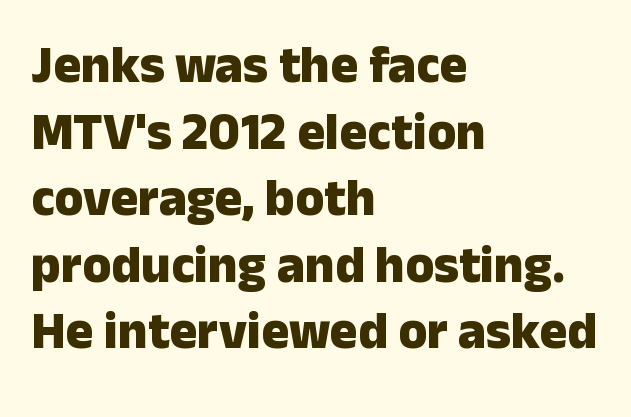
{"serif": "no", "italic": "no", "bold": "yes", "weight": "heavy", "width": "normal", "stroke_contrast": "low", "x_height": "medium", "monospaced": "no", "underline": "no", "align": "left", "line_spacing": "normal", "line_spacing_ratio": 1.28, "letter_spacing": "normal", "letter_spacing_em": 0.0, "glyph_px": 52}
